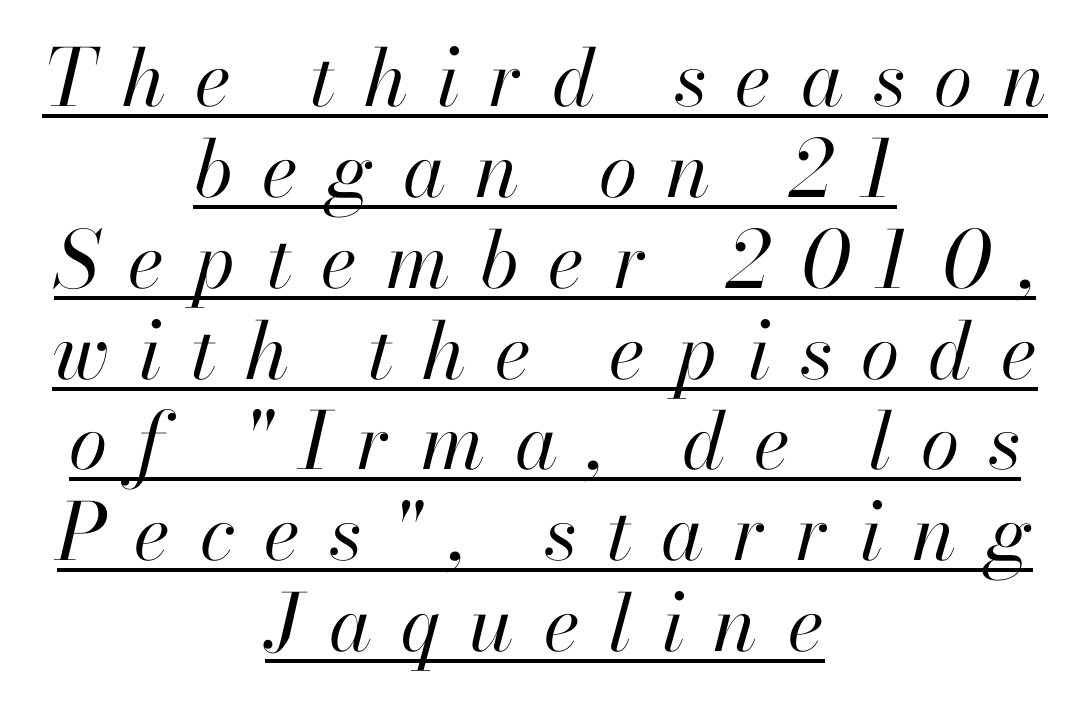
The image shows 79 px regular-weight type, italic (leaning right); set centered, tight line spacing (1.15x), unusually wide letter spacing (+0.37 em), underlined; high stroke contrast and a small x-height.
